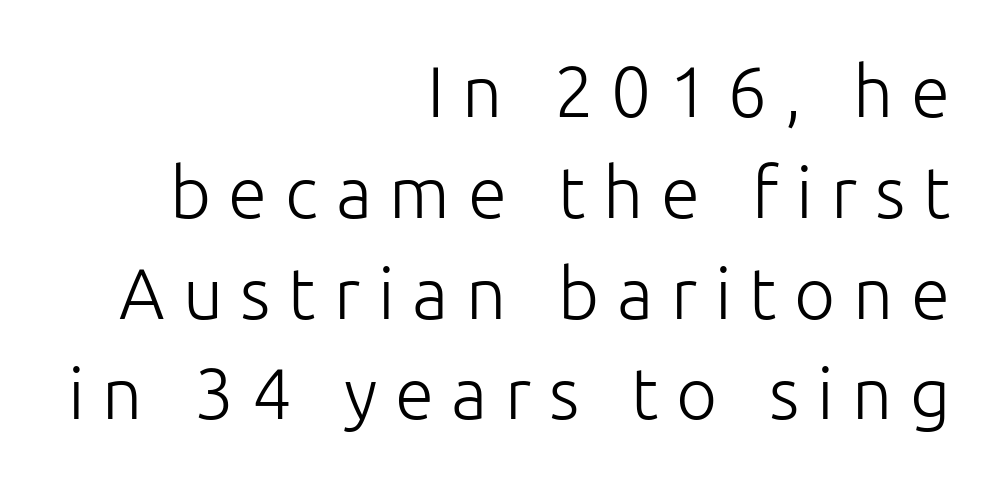
{"serif": "no", "italic": "no", "bold": "no", "weight": "light", "width": "normal", "stroke_contrast": "low", "x_height": "medium", "monospaced": "no", "underline": "no", "align": "right", "line_spacing": "normal", "line_spacing_ratio": 1.42, "letter_spacing": "wide", "letter_spacing_em": 0.25, "glyph_px": 71}
